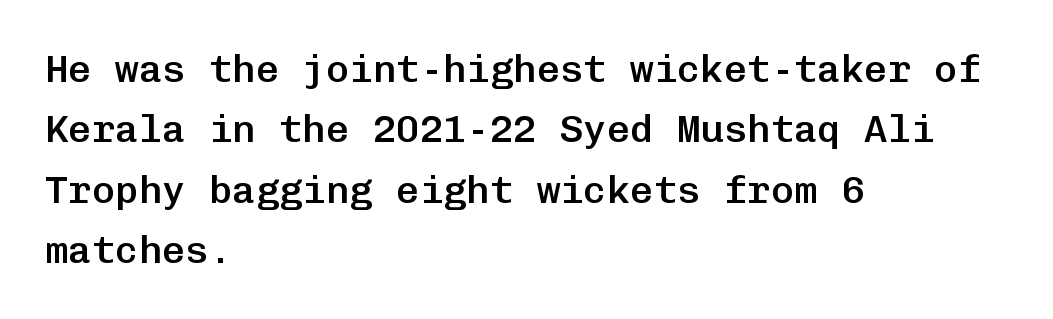
{"serif": "no", "italic": "no", "bold": "semi", "weight": "semibold", "width": "normal", "stroke_contrast": "low", "x_height": "medium", "monospaced": "yes", "underline": "no", "align": "left", "line_spacing": "normal", "line_spacing_ratio": 1.55, "letter_spacing": "normal", "letter_spacing_em": 0.0, "glyph_px": 39}
